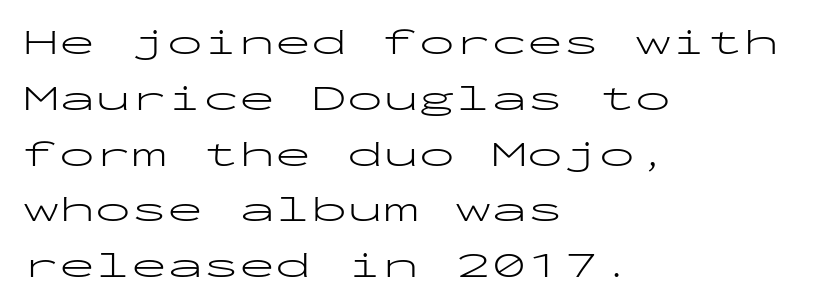
Q: Is the text bold? A: No.
Q: Is the text italic (slanted)? A: No, it is upright.
Q: Is the typeface a serif or a sans-serif typeface? A: Sans-serif.
Q: Is the text underlined? A: No.
Q: How is the paragraph aligned? A: Left-aligned.
Q: Is the spacing between letters normal or unusually wide? A: Normal.
Q: Is the spacing between lines tight, normal or loose? A: Normal.
Q: Width (condensed, normal, or wide)? A: Wide.
Q: Stroke contrast? A: Low.
Q: x-height? A: Medium.
Q: Monospaced? A: Yes.
